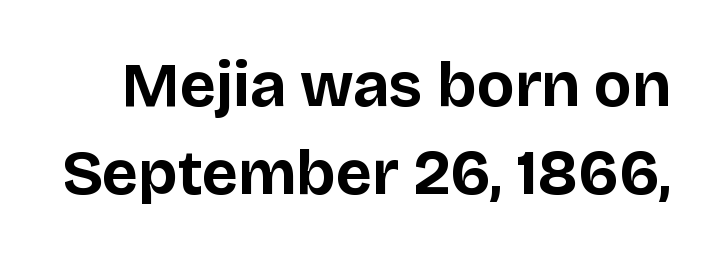
The image shows 63 px bold sans-serif type, upright; set normal line spacing (1.39x), normal letter spacing, not underlined; low stroke contrast and a large x-height.
